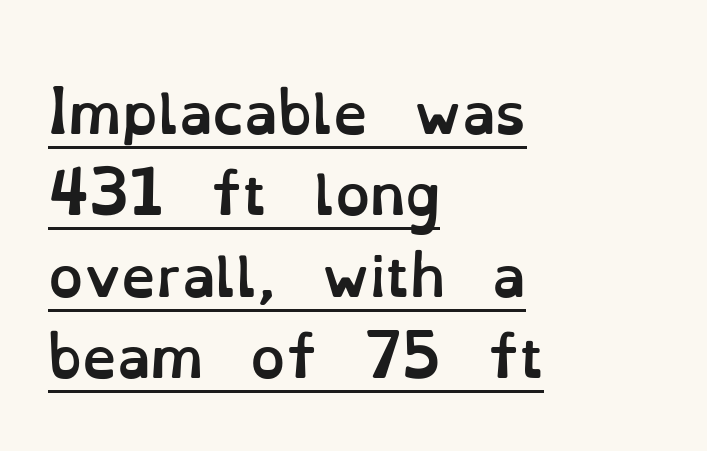
{"italic": "no", "bold": "yes", "weight": "semibold", "width": "normal", "stroke_contrast": "low", "x_height": "small", "monospaced": "no", "underline": "yes", "align": "left", "line_spacing": "normal", "line_spacing_ratio": 1.48, "letter_spacing": "normal", "letter_spacing_em": 0.0, "glyph_px": 55}
